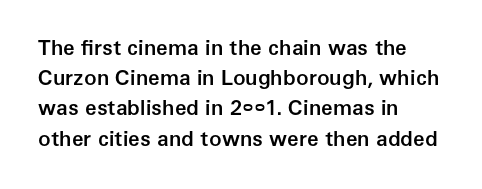
{"italic": "no", "bold": "semi", "underline": "no", "align": "left", "line_spacing": "normal", "line_spacing_ratio": 1.44, "letter_spacing": "normal", "letter_spacing_em": 0.0, "glyph_px": 21}
